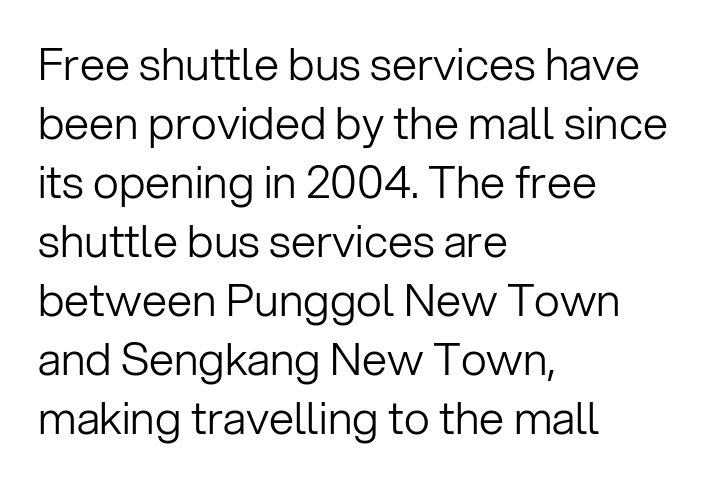
Q: Is the text bold? A: No.
Q: Is the text italic (slanted)? A: No, it is upright.
Q: Is the typeface a serif or a sans-serif typeface? A: Sans-serif.
Q: Is the text underlined? A: No.
Q: How is the paragraph aligned? A: Left-aligned.
Q: Is the spacing between letters normal or unusually wide? A: Normal.
Q: Is the spacing between lines tight, normal or loose? A: Normal.
Q: Width (condensed, normal, or wide)? A: Normal.
Q: Stroke contrast? A: Low.
Q: x-height? A: Medium.
Q: Monospaced? A: No.
